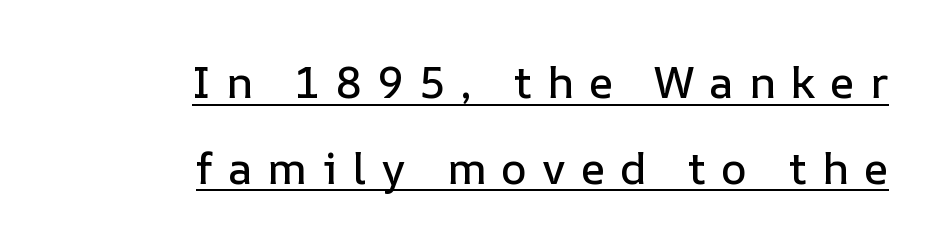
Q: Is the text italic (slanted)? A: No, it is upright.
Q: Is the text underlined? A: Yes.
Q: How is the paragraph aligned? A: Right-aligned.
Q: Is the spacing between letters normal or unusually wide? A: Unusually wide.
Q: Is the spacing between lines tight, normal or loose? A: Loose.
Q: Width (condensed, normal, or wide)? A: Normal.
Q: Stroke contrast? A: Low.
Q: x-height? A: Medium.
Q: Monospaced? A: No.
